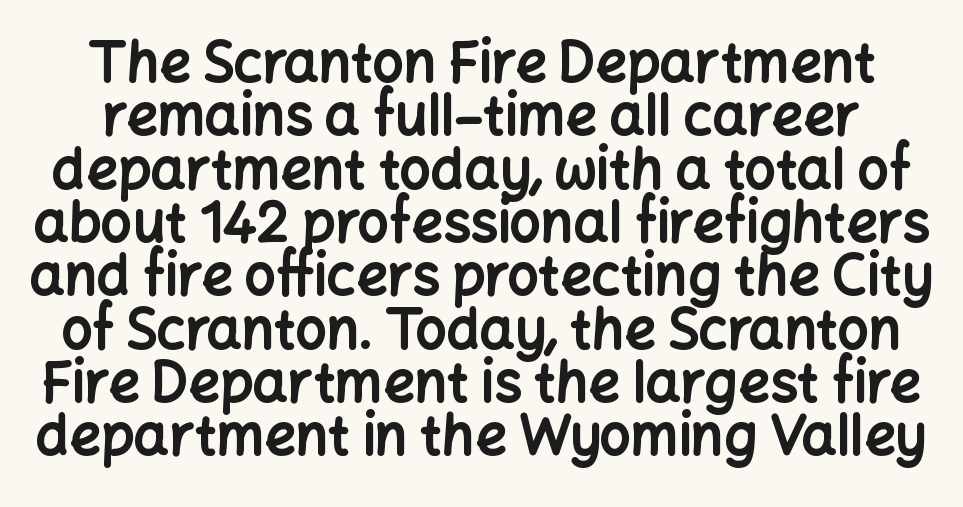
A typesetter would call this zero additional tracking. Character widths vary here, with narrow letters taking less room than wide ones. This block would grow much taller if given ordinary leading; it's compressed now. Vertical strokes here are truly vertical.
